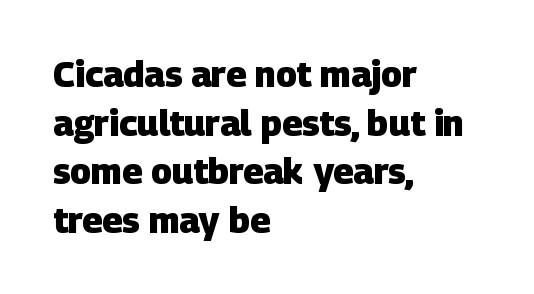
{"serif": "no", "bold": "yes", "weight": "heavy", "width": "normal", "stroke_contrast": "low", "x_height": "large", "monospaced": "no", "underline": "no", "align": "left", "line_spacing": "normal", "line_spacing_ratio": 1.39, "letter_spacing": "normal", "letter_spacing_em": 0.0, "glyph_px": 35}
